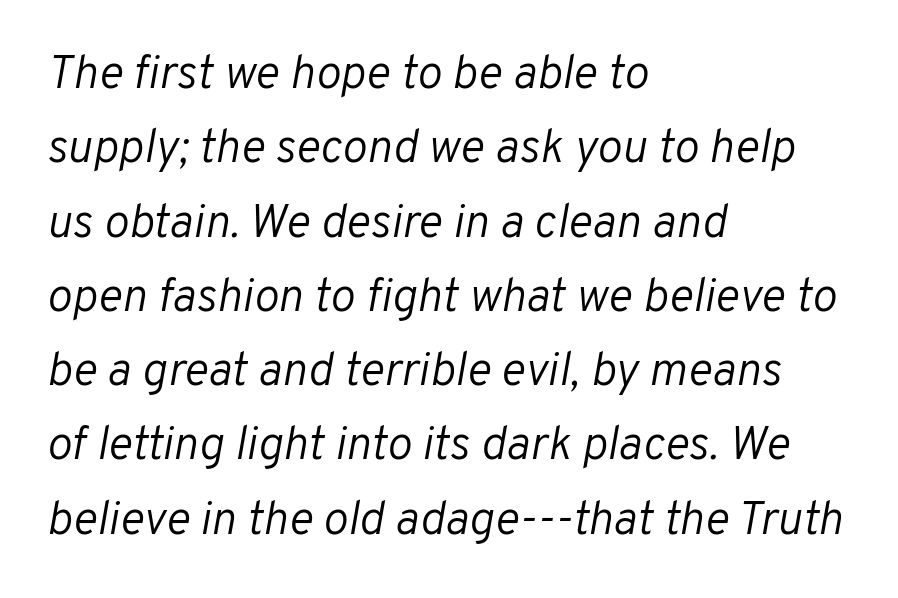
Q: Is the text bold? A: No.
Q: Is the text italic (slanted)? A: Yes, it leans right by about 10 degrees.
Q: Is the text underlined? A: No.
Q: How is the paragraph aligned? A: Left-aligned.
Q: Is the spacing between letters normal or unusually wide? A: Normal.
Q: Is the spacing between lines tight, normal or loose? A: Normal.
Q: Width (condensed, normal, or wide)? A: Normal.
Q: Stroke contrast? A: Low.
Q: x-height? A: Medium.
Q: Monospaced? A: No.
